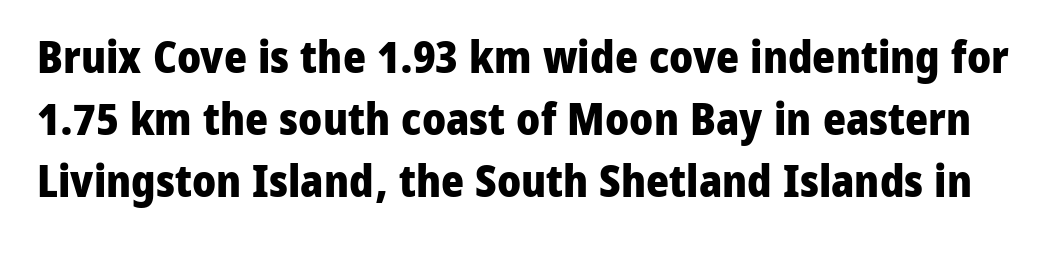
The image shows 44 px heavy sans-serif type, upright; set normal line spacing (1.41x), normal letter spacing, not underlined; low stroke contrast and a medium x-height.
